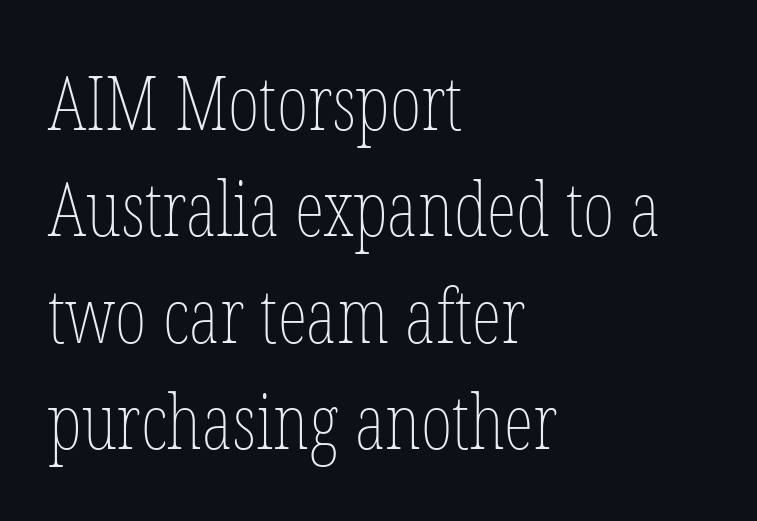
Do the characters align in a grid? No, the font is proportional. The font's upright variant was chosen for this text. The letterforms sit shoulder to shoulder at normal distance. Left-aligned paragraph, ragged on the right. The weight tops out at a normal text grade.
